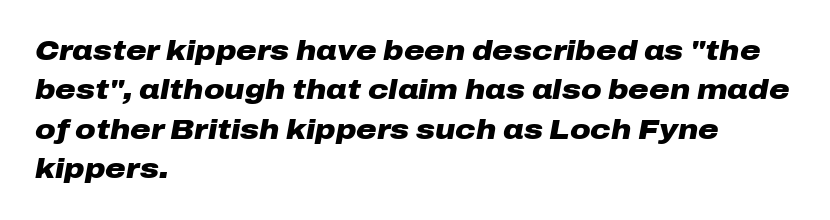
The image shows 28 px heavy, wide type, italic (leaning right); set left-aligned, normal line spacing (1.41x), normal letter spacing, not underlined; low stroke contrast and a medium x-height.
